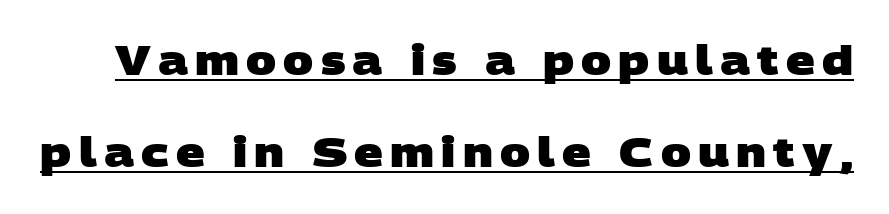
Is the type bold? Yes — the strokes are clearly thick and heavy. The passage shown is underscored from start to finish. Summary of vertical rhythm: relaxed, with wide interline spacing. Here the designer chose a conventional face with non-uniform glyph widths. The passage shown is typeset with a sans-serif family.
